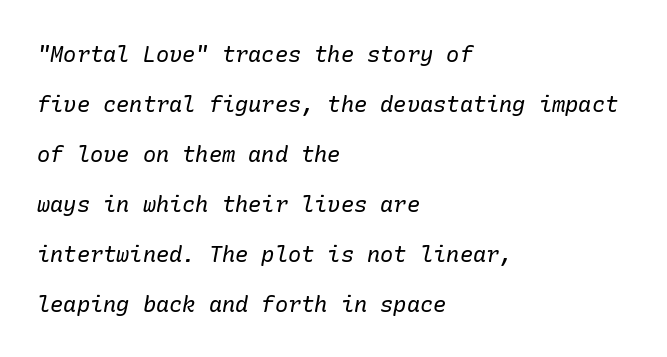
Q: Is the text bold? A: No.
Q: Is the text italic (slanted)? A: Yes, it leans right by about 10 degrees.
Q: Is the text underlined? A: No.
Q: How is the paragraph aligned? A: Left-aligned.
Q: Is the spacing between letters normal or unusually wide? A: Normal.
Q: Is the spacing between lines tight, normal or loose? A: Loose.
